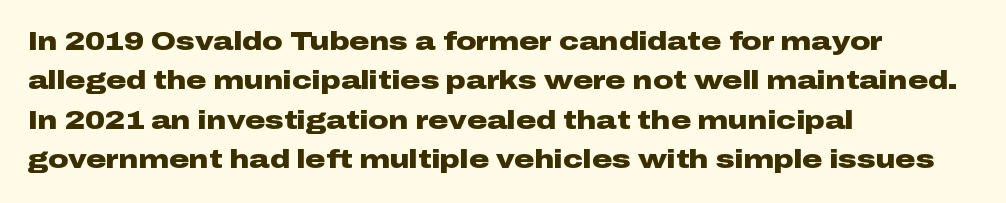
Q: Is the text bold? A: Yes.
Q: Is the text italic (slanted)? A: No, it is upright.
Q: Is the text underlined? A: No.
Q: How is the paragraph aligned? A: Left-aligned.
Q: Is the spacing between letters normal or unusually wide? A: Normal.
Q: Is the spacing between lines tight, normal or loose? A: Normal.
